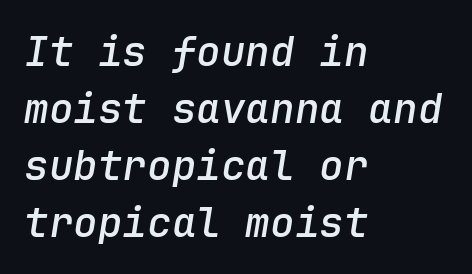
{"italic": "yes", "lean": "right", "slant_degrees": 9, "bold": "semi", "weight": "semibold", "width": "normal", "stroke_contrast": "low", "x_height": "medium", "monospaced": "yes", "underline": "no", "align": "left", "line_spacing": "normal", "line_spacing_ratio": 1.39, "letter_spacing": "normal", "letter_spacing_em": 0.0, "glyph_px": 41}
